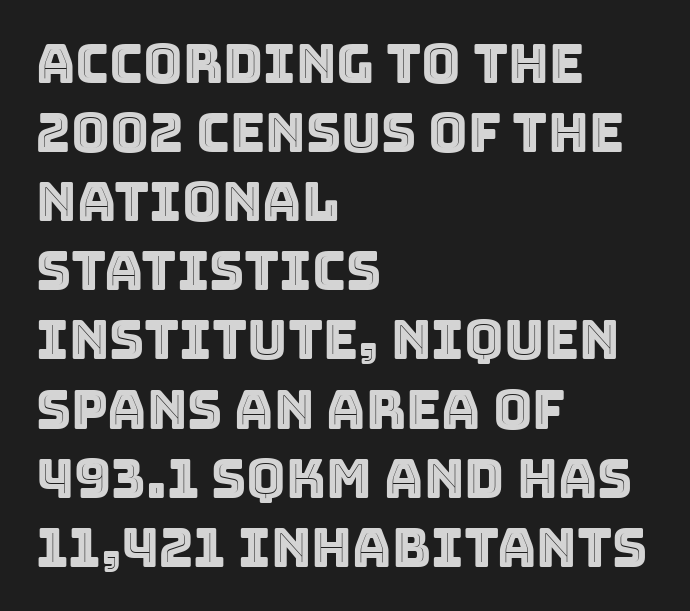
{"italic": "no", "width": "normal", "x_height": "large", "monospaced": "no", "underline": "no", "align": "left", "line_spacing": "normal", "line_spacing_ratio": 1.28, "letter_spacing": "normal", "letter_spacing_em": 0.0, "glyph_px": 54}
